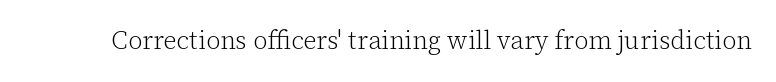
The image shows 25 px text type, upright; set normal letter spacing, not underlined.
